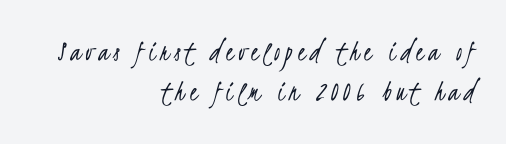
Q: Is the text bold? A: No.
Q: Is the typeface a serif or a sans-serif typeface? A: Sans-serif.
Q: Is the text underlined? A: No.
Q: How is the paragraph aligned? A: Right-aligned.
Q: Is the spacing between lines tight, normal or loose? A: Normal.
Q: Width (condensed, normal, or wide)? A: Condensed.
Q: Stroke contrast? A: Low.
Q: x-height? A: Small.
Q: Monospaced? A: No.
